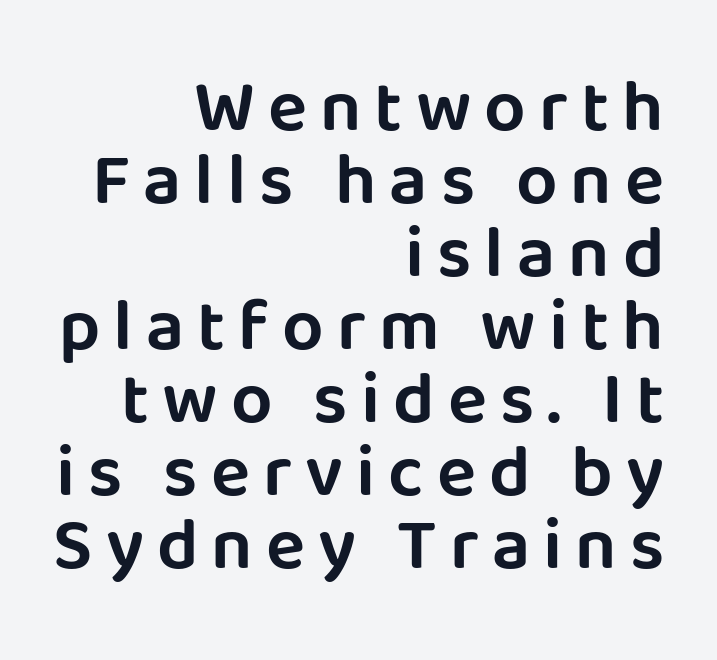
Q: Is the text italic (slanted)? A: No, it is upright.
Q: Is the typeface a serif or a sans-serif typeface? A: Sans-serif.
Q: Is the text underlined? A: No.
Q: How is the paragraph aligned? A: Right-aligned.
Q: Is the spacing between lines tight, normal or loose? A: Tight.
Q: Width (condensed, normal, or wide)? A: Normal.
Q: Stroke contrast? A: Low.
Q: x-height? A: Large.
Q: Monospaced? A: No.
